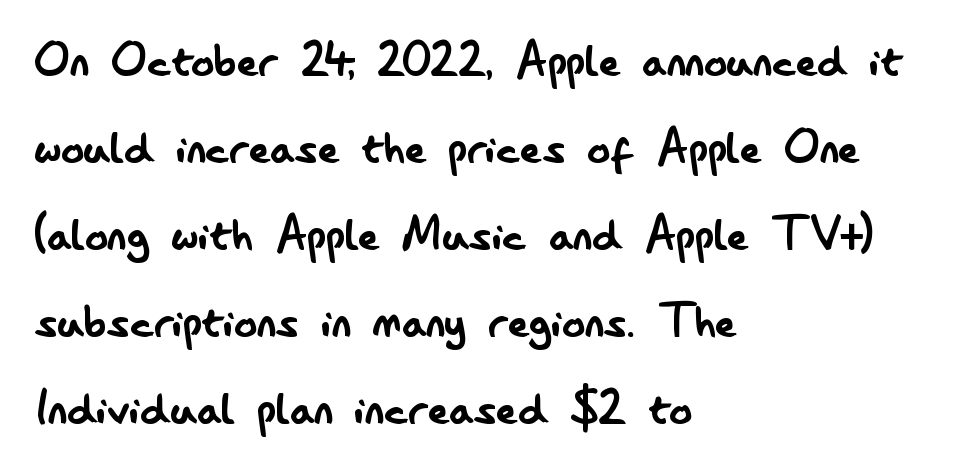
Unbolded letterforms with no extra heft. The lettering stays uniformly vertical, giving the passage a roman look. Here the designer chose a conventional face with non-uniform glyph widths. No extra tracking has been applied to these lines.
